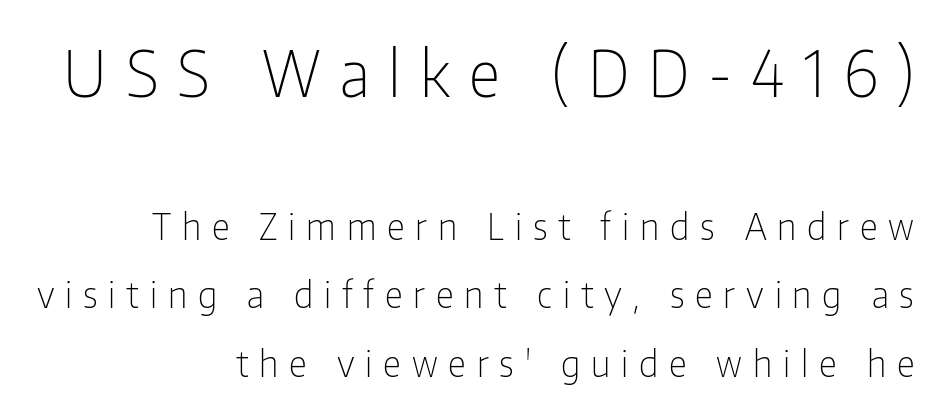
Heft: none added — not bold. A student would notice the top passage is typeset larger than what follows. Unmarked baselines from the first word to the last. Is this a fixed-width face? No — the glyphs have proportional, varying widths. Someone cranked the tracking dial way up on this one. The lettering stays uniformly vertical, giving the passage a roman look.
